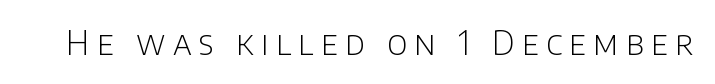
The image shows 33 px light sans-serif type, upright; set unusually wide letter spacing (+0.22 em), not underlined; low stroke contrast and a large x-height.
